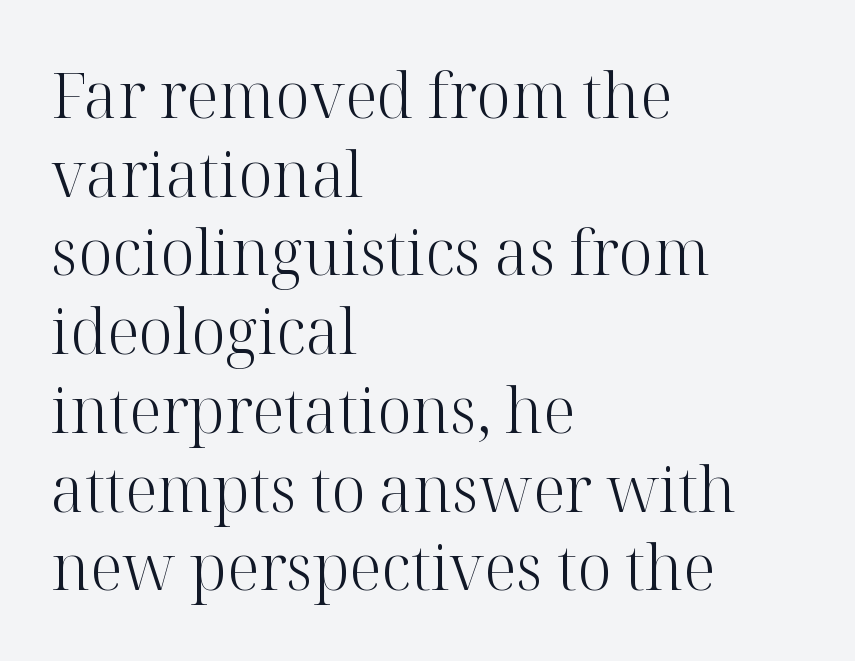
Think of a printed novel: that variable character pitch is what you see here. Between one letter and the next there's only the usual sliver of space. Every stem runs plumb, perpendicular to the baseline. Serif or sans? Serif — the stroke terminals have little feet. These lines sit exactly where default settings would place them. Check the space under the baseline: it is left empty.
